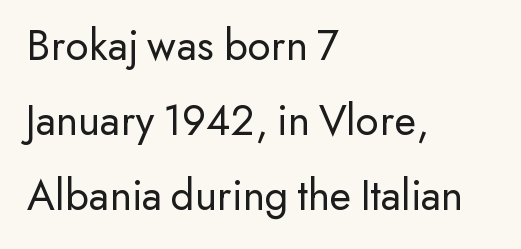
Q: Is the text bold? A: No.
Q: Is the text italic (slanted)? A: No, it is upright.
Q: Is the typeface a serif or a sans-serif typeface? A: Sans-serif.
Q: Is the text underlined? A: No.
Q: How is the paragraph aligned? A: Left-aligned.
Q: Is the spacing between letters normal or unusually wide? A: Normal.
Q: Is the spacing between lines tight, normal or loose? A: Normal.
Q: Width (condensed, normal, or wide)? A: Normal.
Q: Stroke contrast? A: Low.
Q: x-height? A: Small.
Q: Monospaced? A: No.
